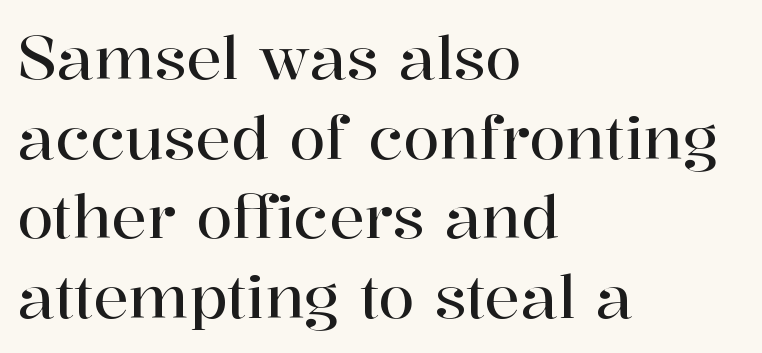
{"serif": "yes", "italic": "no", "width": "normal", "stroke_contrast": "high", "x_height": "medium", "monospaced": "no", "underline": "no", "align": "left", "line_spacing": "normal", "line_spacing_ratio": 1.35, "letter_spacing": "normal", "letter_spacing_em": 0.0, "glyph_px": 59}
